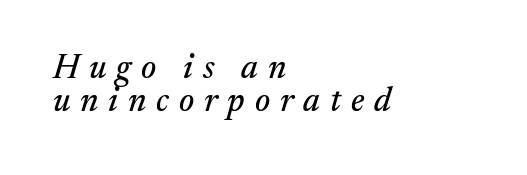
Is the type slanted? Yes — the strokes lean at a clear angle. Nobody drew a line under any word here. Type style note: has serifs. Is there much room between lines? No — they nearly touch. Here the designer chose a conventional face with non-uniform glyph widths.
